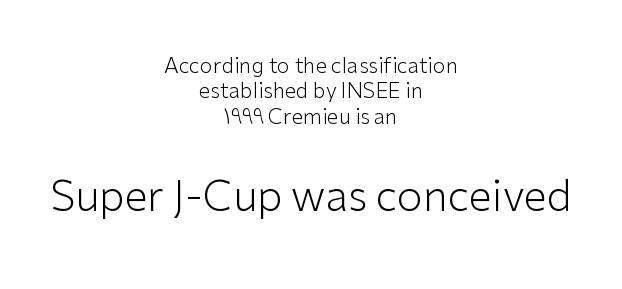
{"serif": "no", "italic": "no", "bold": "no", "weight": "light", "width": "normal", "stroke_contrast": "low", "x_height": "medium", "monospaced": "no", "underline": "no", "align": "center", "line_spacing_ratio": 1.21, "letter_spacing": "normal", "letter_spacing_em": 0.0, "larger_block": "second", "size_ratio": 2.0, "glyph_px": 42}
